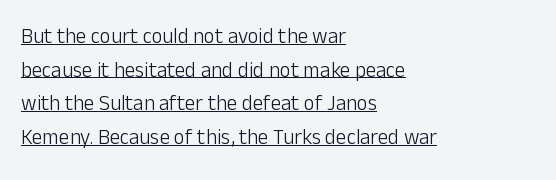
{"italic": "no", "bold": "no", "underline": "yes", "align": "left", "line_spacing": "normal", "line_spacing_ratio": 1.6, "letter_spacing": "normal", "letter_spacing_em": 0.0, "glyph_px": 21}
